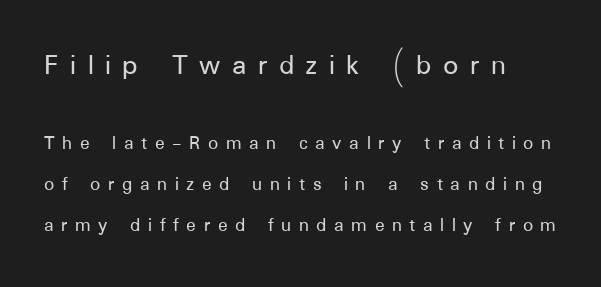
Q: Is the text italic (slanted)? A: No, it is upright.
Q: Is the typeface a serif or a sans-serif typeface? A: Sans-serif.
Q: Is the text underlined? A: No.
Q: Is the spacing between letters normal or unusually wide? A: Unusually wide.
Q: Is the spacing between lines tight, normal or loose? A: Loose.
Q: Which block of text is set in a larger size, the first (top) or the second (bottom)? A: The first (top) one.
Q: Width (condensed, normal, or wide)? A: Normal.
Q: Stroke contrast? A: Low.
Q: x-height? A: Medium.
Q: Monospaced? A: No.
